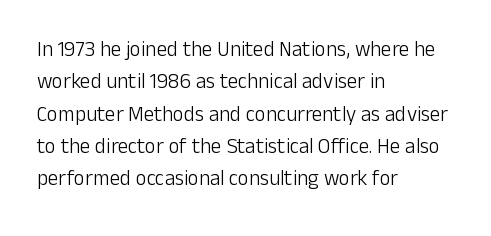
Words float on clear page, feet unadorned. Letters have the restrained weight of plain body copy at most. Horizontal alignment here is leftward, the default for most running prose. Whoever set this chose a conventional vertical rhythm. This sample uses an upright cut, with every glyph sitting square on the baseline.
